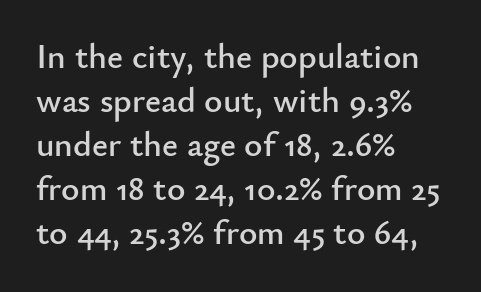
{"serif": "no", "italic": "no", "width": "normal", "stroke_contrast": "low", "x_height": "small", "monospaced": "no", "underline": "no", "align": "left", "line_spacing": "normal", "line_spacing_ratio": 1.26, "letter_spacing": "normal", "letter_spacing_em": 0.0, "glyph_px": 35}
